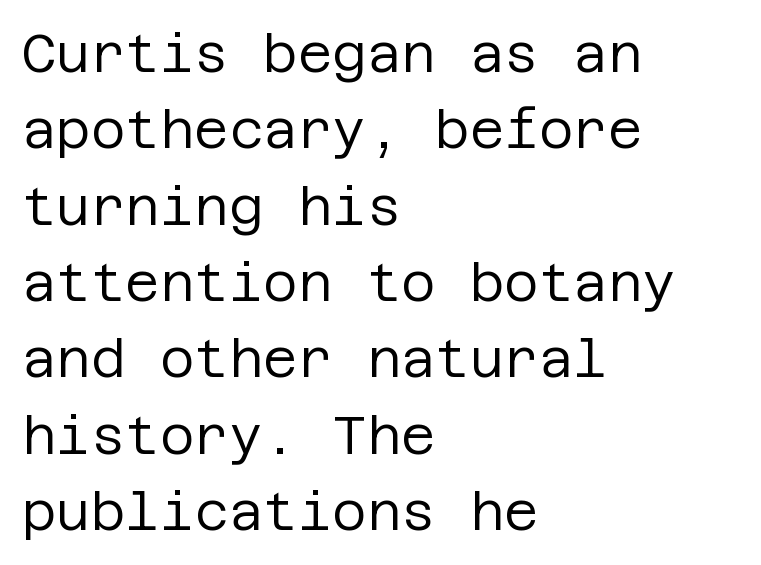
{"serif": "no", "italic": "no", "bold": "no", "weight": "regular", "width": "normal", "stroke_contrast": "low", "x_height": "large", "underline": "no", "align": "left", "line_spacing": "normal", "line_spacing_ratio": 1.44, "letter_spacing": "normal", "letter_spacing_em": 0.0, "glyph_px": 53}
